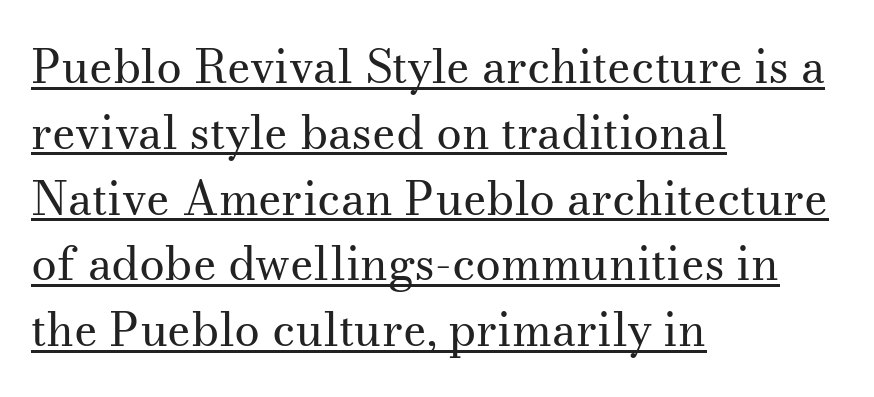
Decoration check: the copy is underlined. Caption: multi-line text, flush left, ragged right. The lettering holds an erect, upright posture throughout. The font family rendered here belongs to the serif group. There is no visible air inserted between adjacent glyphs. The designer left line spacing at the default.
